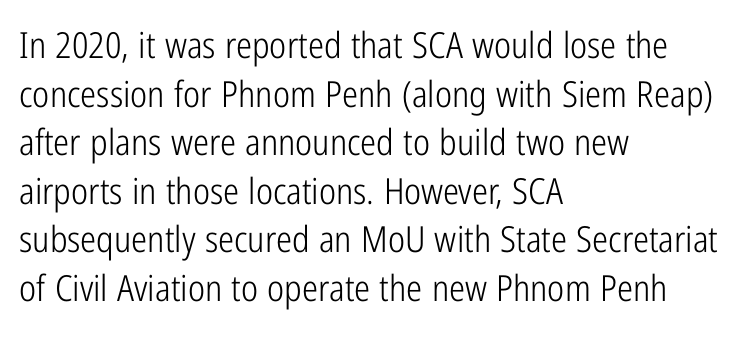
The rendering uses a moderate line-height, typical for paragraphs. You could not count columns in this text — the font is proportionally spaced. Is the stroke heavy? The answer is a plain regular-or-lighter. Layout note: lines flush left. Characters follow at the spacing the type designer built in. The space directly below the letters is spotless.
